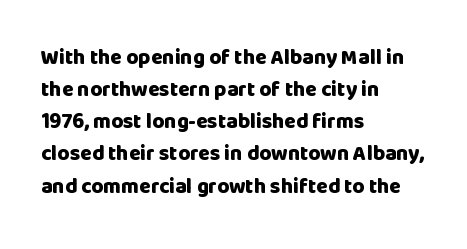
Q: Is the text bold? A: Yes.
Q: Is the text italic (slanted)? A: No, it is upright.
Q: Is the text underlined? A: No.
Q: How is the paragraph aligned? A: Left-aligned.
Q: Is the spacing between letters normal or unusually wide? A: Normal.
Q: Is the spacing between lines tight, normal or loose? A: Normal.
